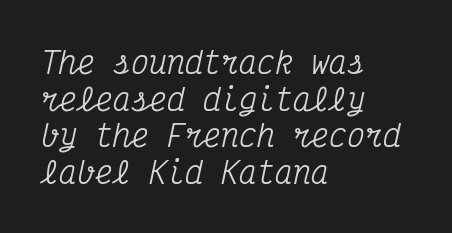
Plain, unruled lines of type. Tracking value appears to be zero — textbook default spacing. Posture: slanted. Every character here occupies the same horizontal width, giving the sample a typewriter-like rhythm. Notice how the passage keeps a crisp vertical edge on the left only. A typesetter would label this face a serif.
